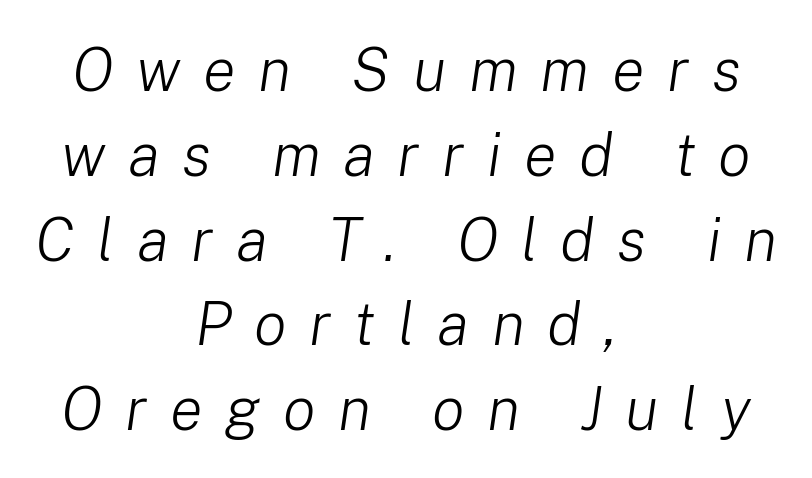
{"italic": "yes", "lean": "right", "slant_degrees": 8, "bold": "no", "weight": "light", "width": "normal", "stroke_contrast": "low", "x_height": "medium", "monospaced": "no", "underline": "no", "align": "center", "line_spacing": "normal", "line_spacing_ratio": 1.39, "letter_spacing": "wide", "letter_spacing_em": 0.37, "glyph_px": 61}
